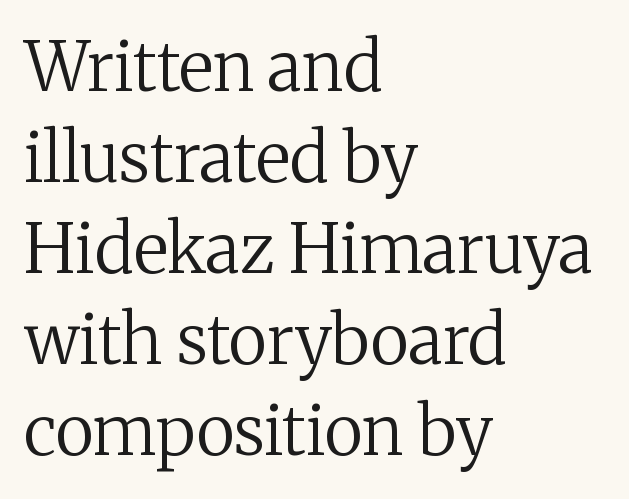
{"serif": "yes", "italic": "no", "bold": "no", "weight": "regular", "width": "normal", "stroke_contrast": "medium", "x_height": "medium", "monospaced": "no", "underline": "no", "align": "left", "line_spacing": "normal", "line_spacing_ratio": 1.34, "letter_spacing": "normal", "letter_spacing_em": 0.0, "glyph_px": 68}
